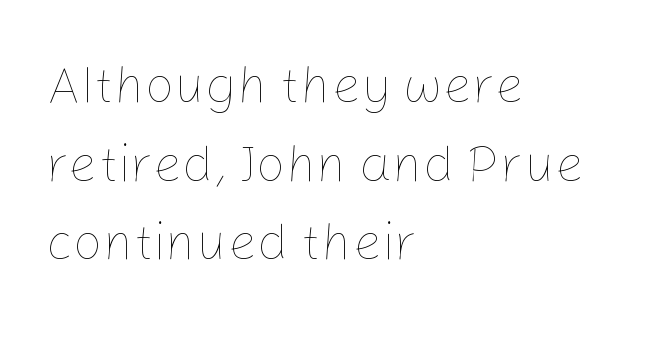
The image shows 52 px thin type, upright; set left-aligned, normal line spacing (1.51x), normal letter spacing, not underlined; low stroke contrast and a medium x-height.
